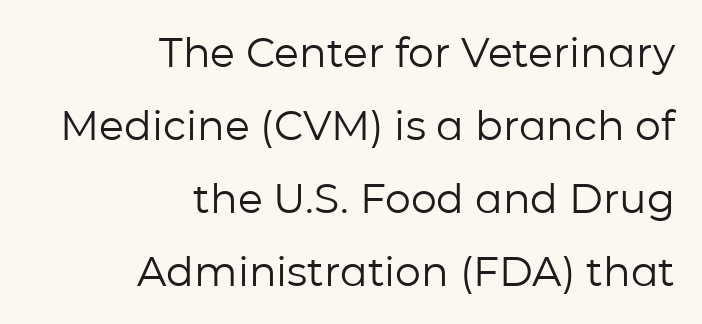
{"serif": "no", "italic": "no", "bold": "no", "weight": "regular", "width": "normal", "stroke_contrast": "low", "x_height": "medium", "monospaced": "no", "underline": "no", "align": "right", "line_spacing_ratio": 1.78, "letter_spacing": "normal", "letter_spacing_em": 0.0, "glyph_px": 41}
